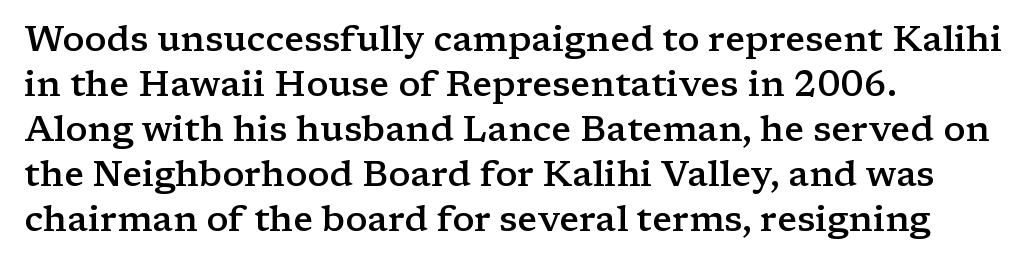
Q: Is the text bold? A: Semi-bold.
Q: Is the text italic (slanted)? A: No, it is upright.
Q: Is the typeface a serif or a sans-serif typeface? A: Serif.
Q: Is the text underlined? A: No.
Q: How is the paragraph aligned? A: Left-aligned.
Q: Is the spacing between letters normal or unusually wide? A: Normal.
Q: Is the spacing between lines tight, normal or loose? A: Normal.
Q: Width (condensed, normal, or wide)? A: Wide.
Q: Stroke contrast? A: Low.
Q: x-height? A: Medium.
Q: Monospaced? A: No.
